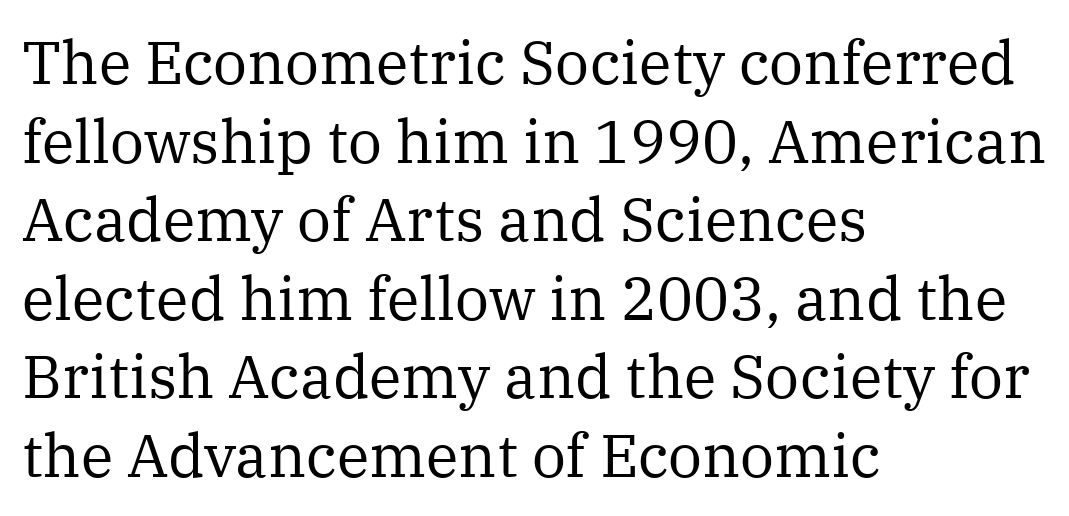
These glyphs show unthickened strokes, regular width or finer. Do the characters align in a grid? No, the font is proportional. A roman cut, with each character standing at attention. No extra tracking has been applied to these lines. Each new line begins a customary step beneath the previous one.
